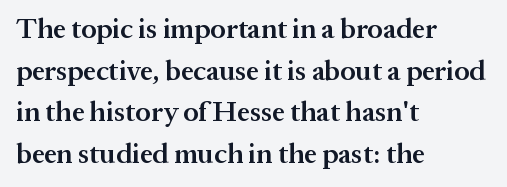
Q: Is the text bold? A: Semi-bold.
Q: Is the text italic (slanted)? A: No, it is upright.
Q: Is the typeface a serif or a sans-serif typeface? A: Serif.
Q: Is the text underlined? A: No.
Q: How is the paragraph aligned? A: Left-aligned.
Q: Is the spacing between letters normal or unusually wide? A: Normal.
Q: Is the spacing between lines tight, normal or loose? A: Normal.
Q: Width (condensed, normal, or wide)? A: Normal.
Q: Stroke contrast? A: Medium.
Q: x-height? A: Medium.
Q: Monospaced? A: No.
